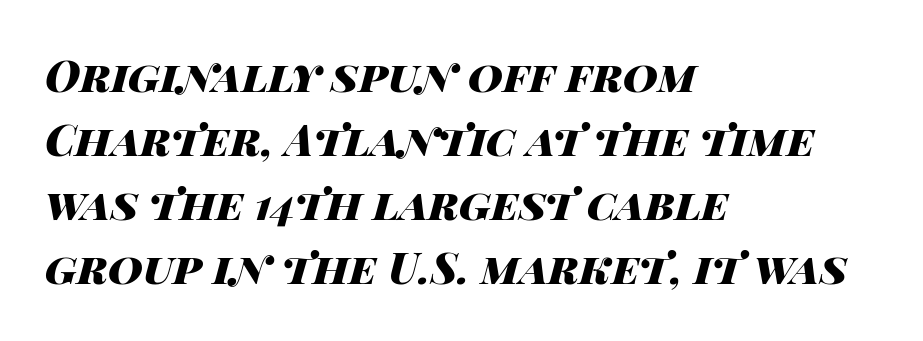
The type is set solid horizontally, with unmodified tracking. The passage shown is emphatically bold. The rows are spaced the way most documents space them. Is this a fixed-width face? No — the glyphs have proportional, varying widths. Caption: multi-line text, flush left, ragged right. Slant detected: the letters are inclined.
